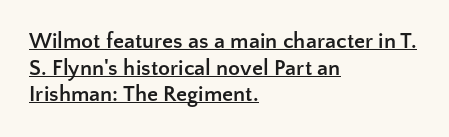
Q: Is the text bold? A: Yes.
Q: Is the text italic (slanted)? A: No, it is upright.
Q: Is the text underlined? A: Yes.
Q: How is the paragraph aligned? A: Left-aligned.
Q: Is the spacing between letters normal or unusually wide? A: Normal.
